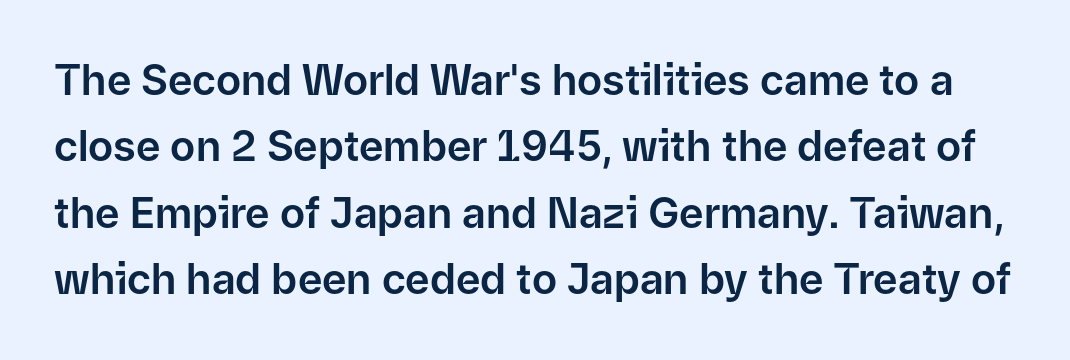
{"serif": "no", "italic": "no", "width": "normal", "stroke_contrast": "low", "x_height": "medium", "monospaced": "no", "underline": "no", "line_spacing": "normal", "line_spacing_ratio": 1.58, "letter_spacing": "normal", "letter_spacing_em": 0.0, "glyph_px": 42}
